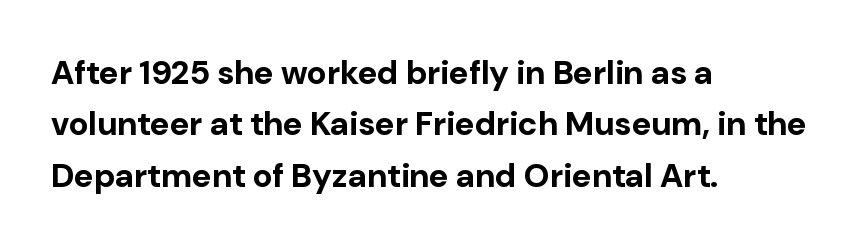
{"serif": "no", "italic": "no", "bold": "yes", "weight": "bold", "width": "normal", "stroke_contrast": "low", "x_height": "medium", "monospaced": "no", "underline": "no", "align": "left", "line_spacing": "normal", "line_spacing_ratio": 1.56, "letter_spacing": "normal", "letter_spacing_em": 0.0, "glyph_px": 33}
